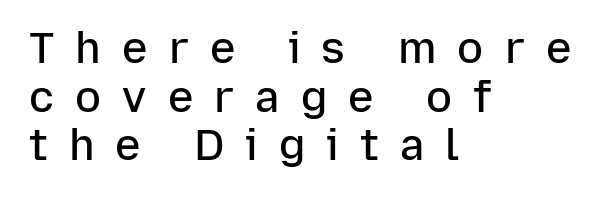
Tightly led — the rows are bunched. The designer went with a sans here, leaving each stem footless. Does the lettering tilt? It doesn't — this is upright. What weight is shown? A semibold, between regular and bold.
